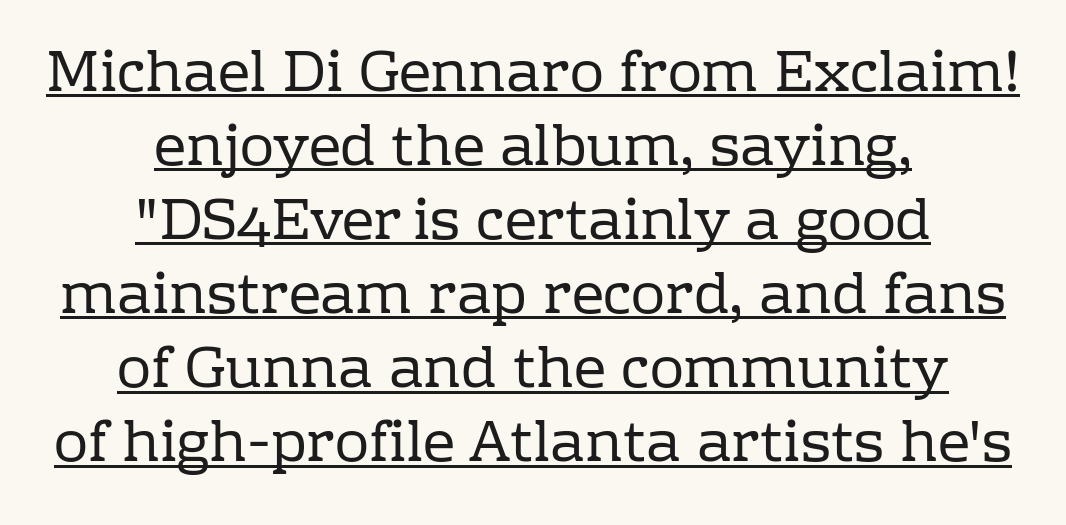
The image shows 57 px regular-weight serif type, upright; set centered, normal line spacing (1.3x), normal letter spacing, underlined; low stroke contrast and a medium x-height.
